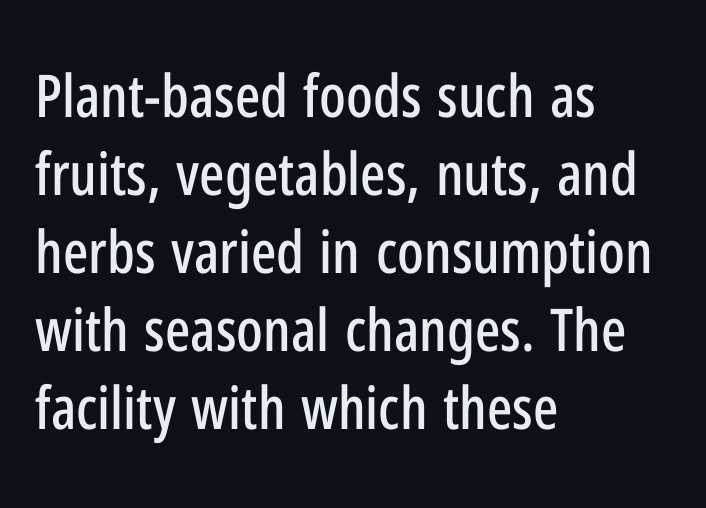
{"serif": "no", "italic": "no", "width": "condensed", "stroke_contrast": "low", "x_height": "medium", "monospaced": "no", "underline": "no", "align": "left", "line_spacing": "normal", "line_spacing_ratio": 1.32, "letter_spacing": "normal", "letter_spacing_em": 0.0, "glyph_px": 59}
